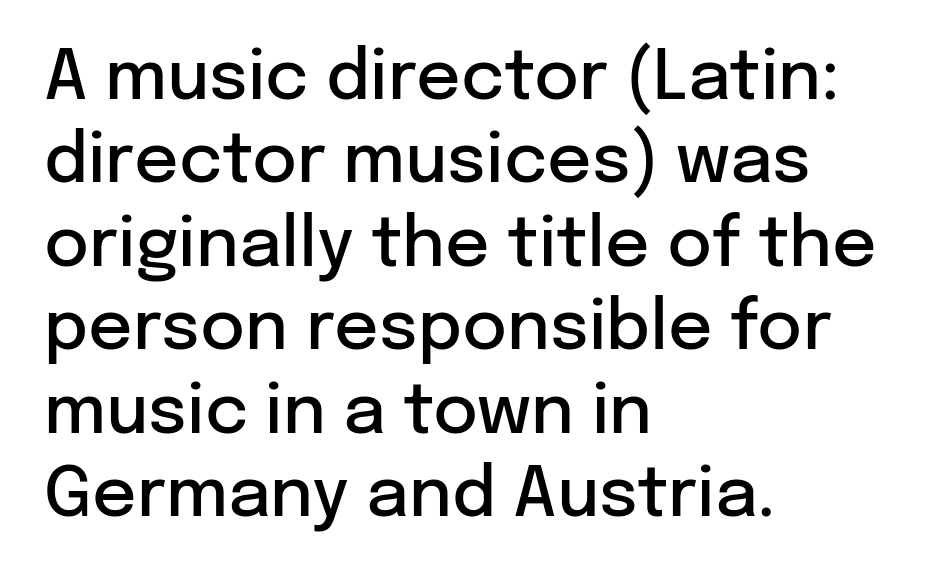
Q: Is the text bold? A: Semi-bold.
Q: Is the text italic (slanted)? A: No, it is upright.
Q: Is the typeface a serif or a sans-serif typeface? A: Sans-serif.
Q: Is the text underlined? A: No.
Q: How is the paragraph aligned? A: Left-aligned.
Q: Is the spacing between letters normal or unusually wide? A: Normal.
Q: Width (condensed, normal, or wide)? A: Normal.
Q: Stroke contrast? A: Low.
Q: x-height? A: Medium.
Q: Monospaced? A: No.
